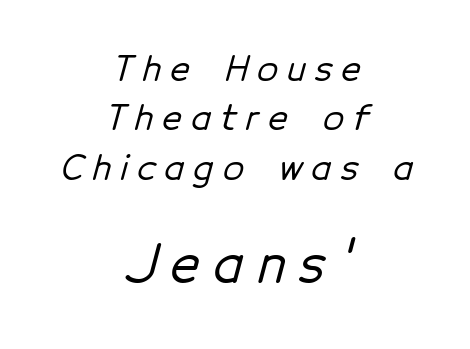
{"serif": "no", "width": "normal", "stroke_contrast": "low", "x_height": "medium", "monospaced": "no", "underline": "no", "align": "center", "line_spacing": "normal", "line_spacing_ratio": 1.45, "letter_spacing": "wide", "letter_spacing_em": 0.27, "larger_block": "second", "size_ratio": 1.5, "glyph_px": 51}
